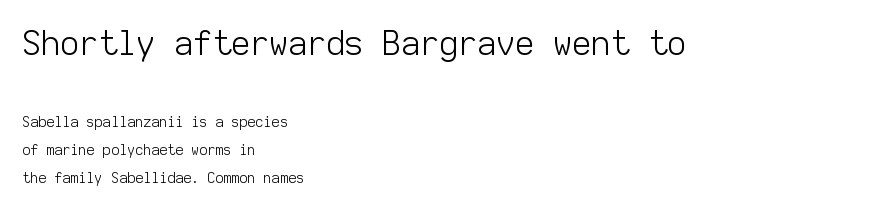
{"serif": "no", "italic": "no", "bold": "no", "weight": "light", "width": "normal", "stroke_contrast": "low", "x_height": "medium", "monospaced": "yes", "underline": "no", "align": "left", "line_spacing": "loose", "line_spacing_ratio": 1.97, "letter_spacing": "normal", "letter_spacing_em": 0.0, "larger_block": "first", "size_ratio": 2.36, "glyph_px": 33}
